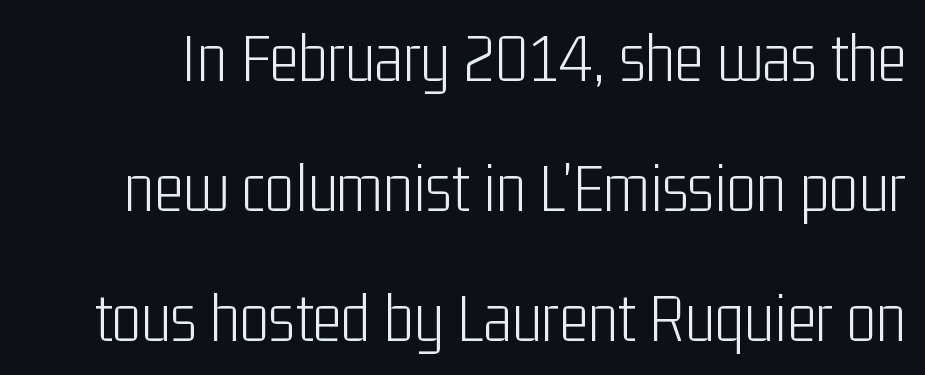
Q: Is the text bold? A: No.
Q: Is the text italic (slanted)? A: No, it is upright.
Q: Is the typeface a serif or a sans-serif typeface? A: Sans-serif.
Q: Is the text underlined? A: No.
Q: Is the spacing between letters normal or unusually wide? A: Normal.
Q: Width (condensed, normal, or wide)? A: Condensed.
Q: Stroke contrast? A: Low.
Q: x-height? A: Medium.
Q: Monospaced? A: No.
